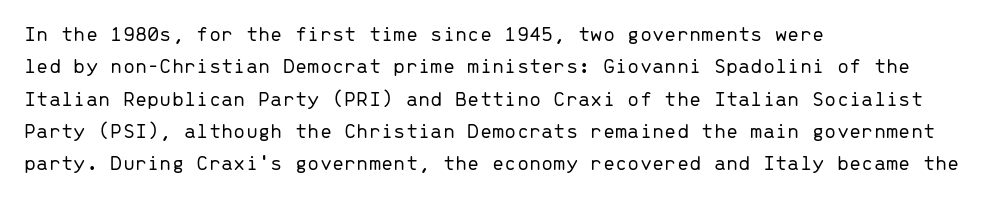
Does extra space separate the letters? No, they use regular spacing. Compared with a typical body face, this is equally light or lighter still. Casual observation: everything's shoved over to the left. This sample keeps an unexceptional amount of space between lines.
